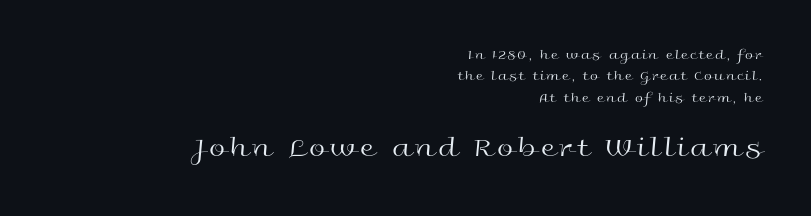
These lines stack with their right ends in a neat column. Clear beneath every line of the passage. Is this a heavy cut? Hardly; it is regular or lighter. Leading: standard. Tall strokes in this sample are plumb rather than angled. The passage shown is typed in a proportional face where columns would drift.
